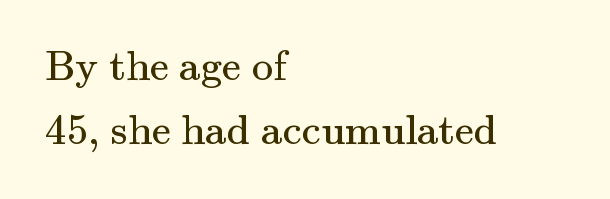
Q: Is the text bold? A: No.
Q: Is the text italic (slanted)? A: No, it is upright.
Q: Is the typeface a serif or a sans-serif typeface? A: Serif.
Q: Is the text underlined? A: No.
Q: How is the paragraph aligned? A: Left-aligned.
Q: Is the spacing between letters normal or unusually wide? A: Normal.
Q: Is the spacing between lines tight, normal or loose? A: Normal.
Q: Width (condensed, normal, or wide)? A: Normal.
Q: Stroke contrast? A: Medium.
Q: x-height? A: Small.
Q: Monospaced? A: No.
